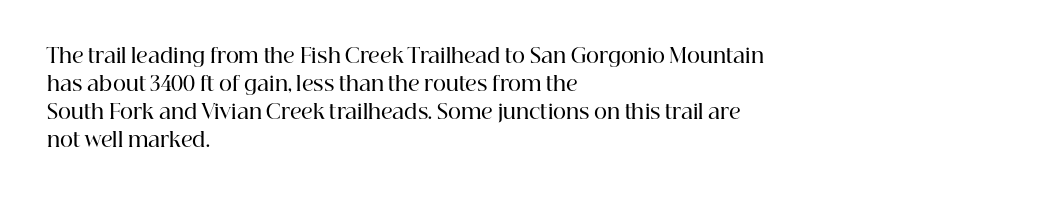
{"italic": "no", "bold": "semi", "underline": "no", "align": "left", "line_spacing": "normal", "line_spacing_ratio": 1.4, "letter_spacing": "normal", "letter_spacing_em": 0.0, "glyph_px": 20}
